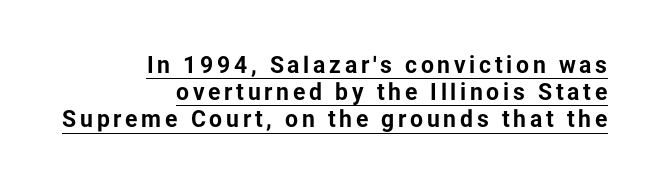
Leftover space on each line is placed entirely before the opening word. Does the weight exceed regular? Yes, all the way to bold. The font's upright variant was chosen for this text. What decoration does the sample have? An underline.
